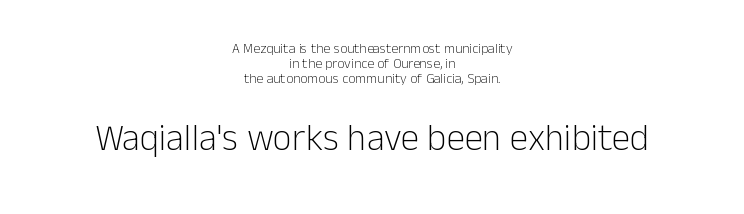
The vertical gap from one line to the next is small. Varying glyph widths throughout — classic text-font behaviour. Underline: absent. Typographically, this falls in the sans-serif category. Between these two stacked blocks, the lower one wins on size.
